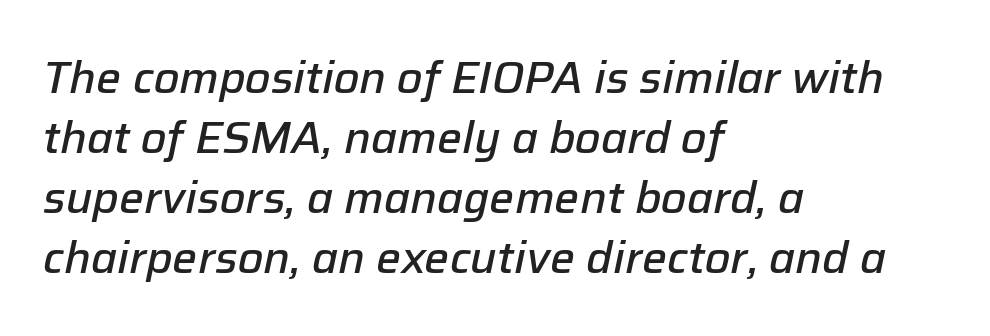
Q: Is the text bold? A: Semi-bold.
Q: Is the text italic (slanted)? A: Yes, it leans right by about 12 degrees.
Q: Is the text underlined? A: No.
Q: How is the paragraph aligned? A: Left-aligned.
Q: Is the spacing between letters normal or unusually wide? A: Normal.
Q: Is the spacing between lines tight, normal or loose? A: Normal.
Q: Width (condensed, normal, or wide)? A: Normal.
Q: Stroke contrast? A: Low.
Q: x-height? A: Medium.
Q: Monospaced? A: No.
